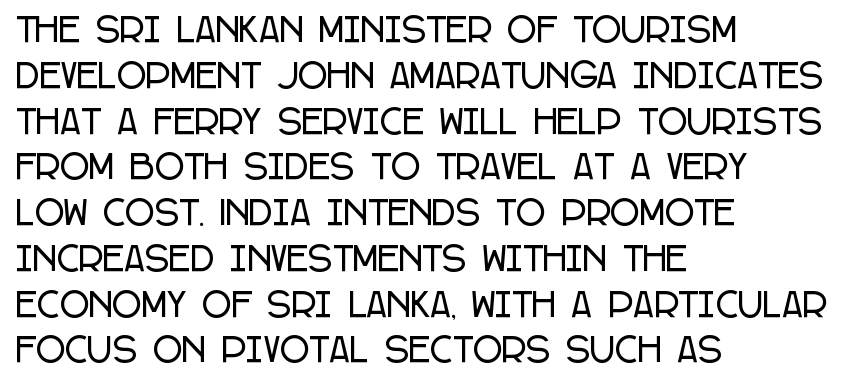
Students, note that the glyphs here touch the page at normal intervals. These lines are set flush left with a ragged right edge. Font category for this specimen: sans-serif. What's the leading like? Ordinary, nothing unusual. Has an underline been added? It has not.
